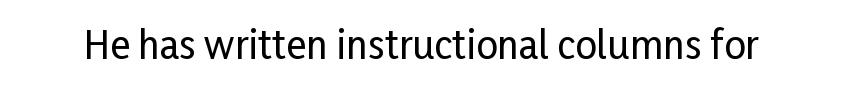
Font category for this specimen: sans-serif. These lines keep a tight, regular rhythm from letter to letter. Ascenders rise straight up at ninety degrees. The specimen omits any rule beneath the text block's lines. The letters advance in unequal steps, a hallmark of proportional type.
